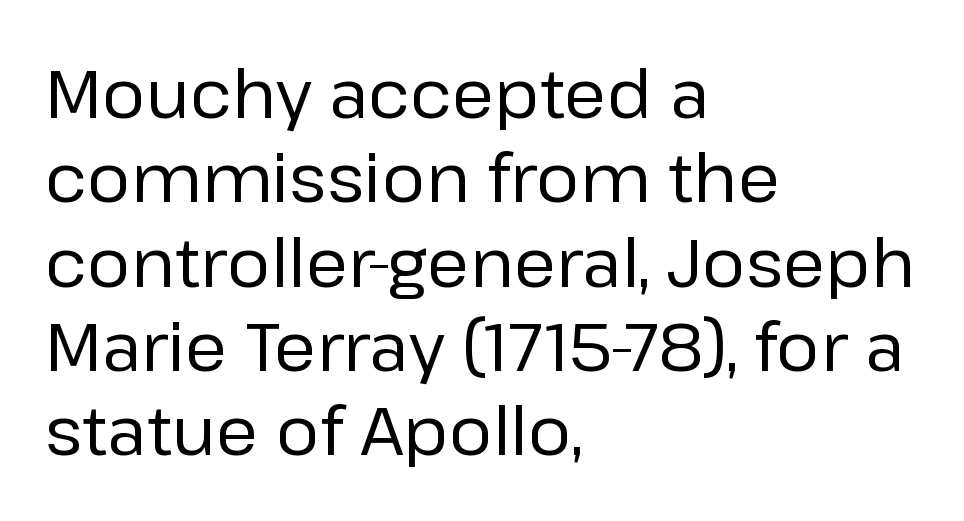
{"serif": "no", "italic": "no", "bold": "no", "weight": "regular", "width": "normal", "stroke_contrast": "low", "x_height": "medium", "monospaced": "no", "underline": "no", "align": "left", "line_spacing_ratio": 1.24, "letter_spacing": "normal", "letter_spacing_em": 0.0, "glyph_px": 68}
